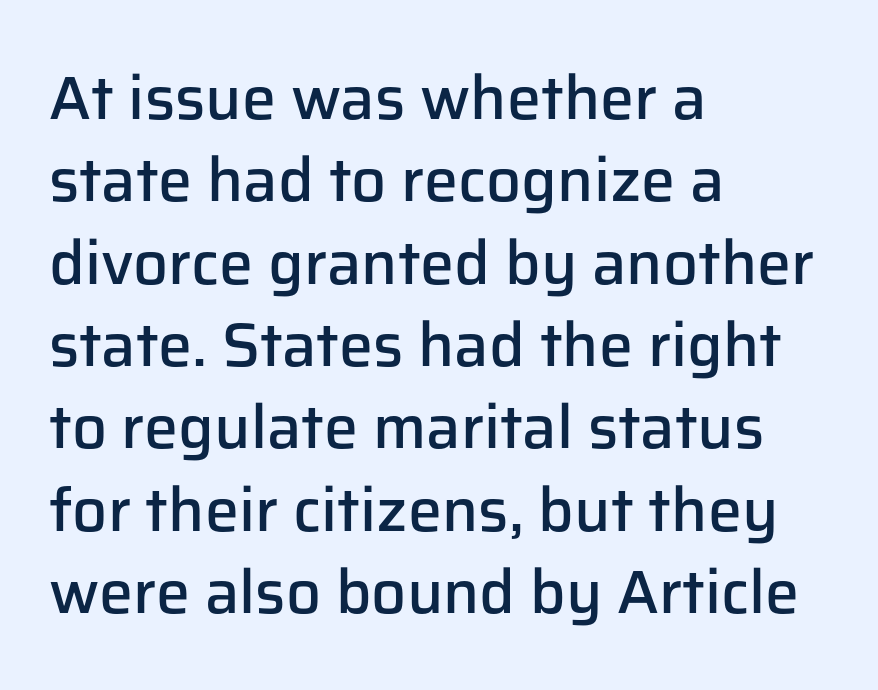
Examine the stroke ends and you'll find no serifs. The lines sit at an ordinary, default distance from one another. The face used here is proportionally spaced, like ordinary book or web type. This rendering leaves character spacing at its baseline value.
